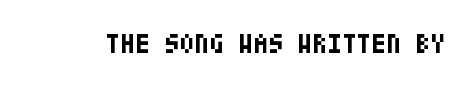
Q: Is the text bold? A: Yes.
Q: Is the text italic (slanted)? A: No, it is upright.
Q: Is the text underlined? A: No.
Q: Is the spacing between letters normal or unusually wide? A: Normal.
